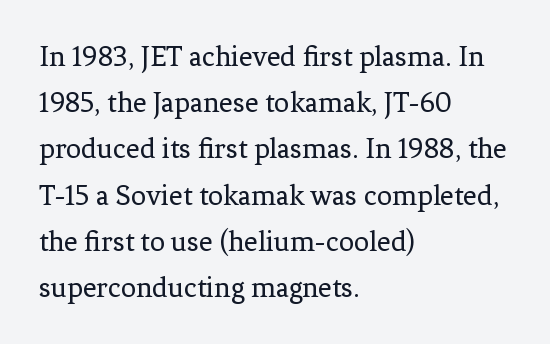
Q: Is the text bold? A: No.
Q: Is the text italic (slanted)? A: No, it is upright.
Q: Is the typeface a serif or a sans-serif typeface? A: Serif.
Q: Is the text underlined? A: No.
Q: How is the paragraph aligned? A: Left-aligned.
Q: Is the spacing between letters normal or unusually wide? A: Normal.
Q: Is the spacing between lines tight, normal or loose? A: Normal.
Q: Width (condensed, normal, or wide)? A: Normal.
Q: Stroke contrast? A: Low.
Q: x-height? A: Medium.
Q: Monospaced? A: No.
